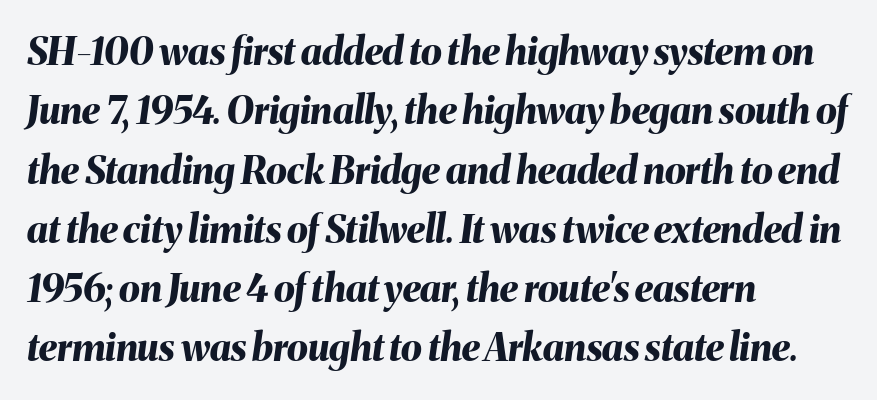
Where is the straight margin? On the left. Each word holds together tightly as a unit, with standard inter-letter gaps. Any mark beneath the type? The region is blank. Line spacing here is normal. These words are printed bold, with thick strokes throughout. The face used here is proportionally spaced, like ordinary book or web type.
